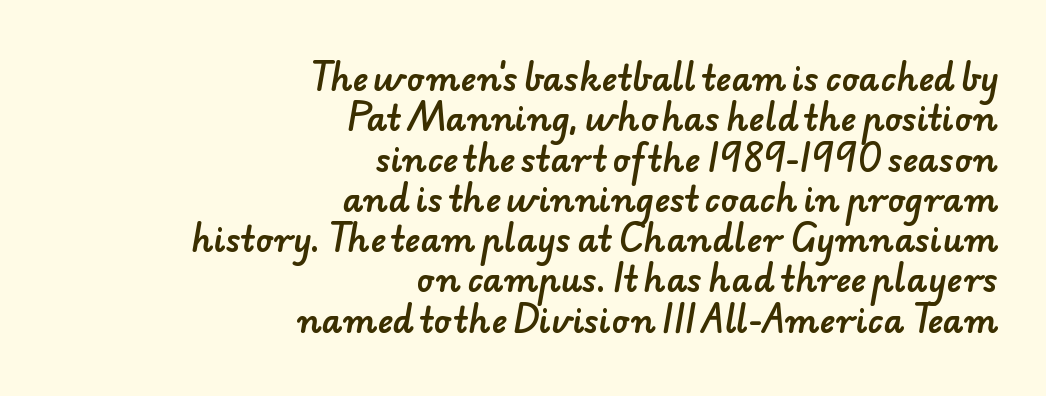
Is the letter spacing exaggerated? No — it looks like the ordinary default. The area under the type is left untouched. Each letter's strokes conclude bluntly, with no projecting serifs. Right-aligned paragraph, ragged on the left. This sample has the flowing, uneven cadence of proportional lettering.
